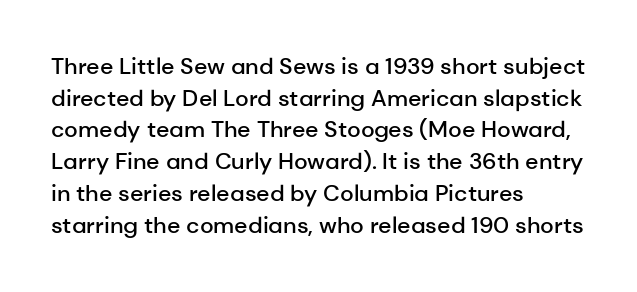
How would I describe the line gaps? Plain and ordinary. A fair bit of extra ink — the face is semibold, not bold. Check the space under the baseline: it is left empty. Style check: upright.
